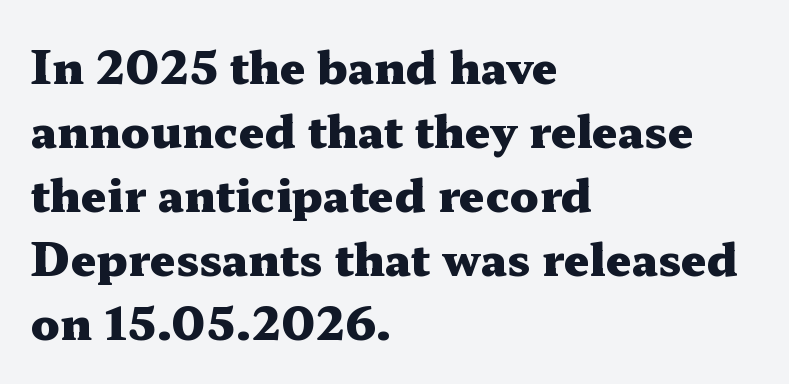
Q: Is the text bold? A: Yes.
Q: Is the text italic (slanted)? A: No, it is upright.
Q: Is the typeface a serif or a sans-serif typeface? A: Serif.
Q: Is the text underlined? A: No.
Q: How is the paragraph aligned? A: Left-aligned.
Q: Is the spacing between letters normal or unusually wide? A: Normal.
Q: Is the spacing between lines tight, normal or loose? A: Normal.
Q: Width (condensed, normal, or wide)? A: Wide.
Q: Stroke contrast? A: Medium.
Q: x-height? A: Medium.
Q: Monospaced? A: No.
